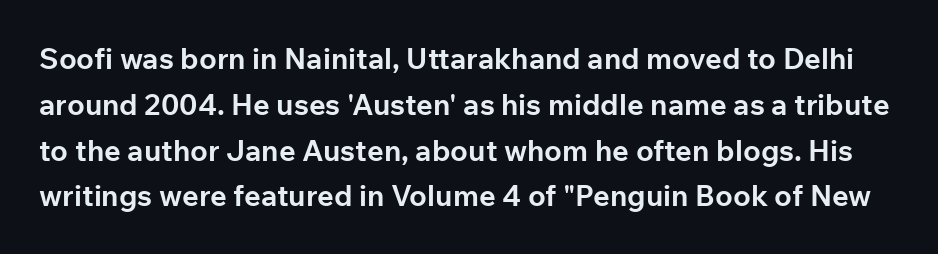
The space beneath each line is pristine and unruled. The letters carry no serifs — their stems end cleanly without finishing strokes. The leading is moderate, giving the passage an even texture. You could not count columns in this text — the font is proportionally spaced. The typesetting leans heavy: a genuine bold. The letters sit at their default tracking, neither squeezed nor spread.
